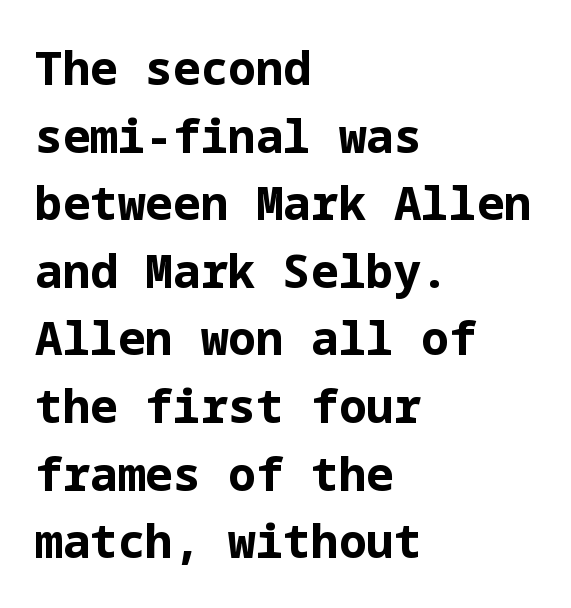
Chunky letters — that's bold for sure. The font family rendered here belongs to the sans-serif group. Vertical spacing — default. Notice how the passage keeps a crisp vertical edge on the left only. A typesetter would call this zero additional tracking. The words here are not underlined.
